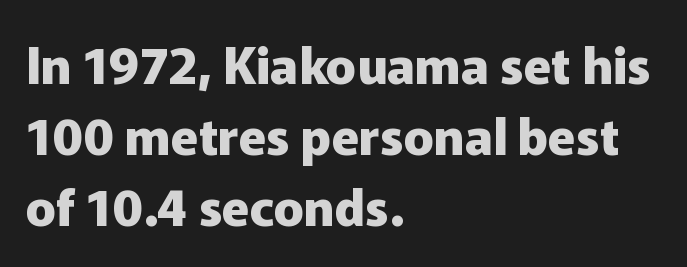
{"serif": "no", "italic": "no", "bold": "yes", "weight": "heavy", "width": "normal", "stroke_contrast": "low", "x_height": "medium", "monospaced": "no", "underline": "no", "align": "left", "line_spacing": "normal", "line_spacing_ratio": 1.42, "letter_spacing": "normal", "letter_spacing_em": 0.0, "glyph_px": 50}
